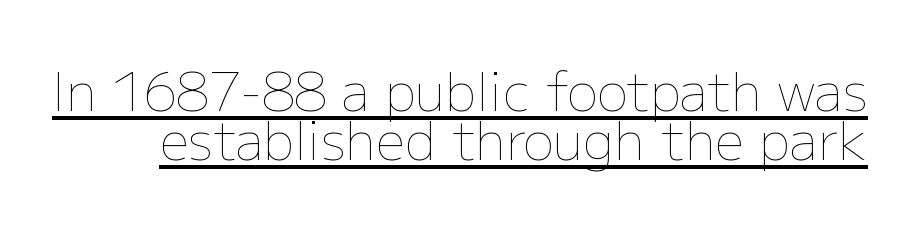
Whoever set this chose condensed vertical rhythm over breathing room. Decoration check: the copy is underlined. Varying glyph widths throughout — classic text-font behaviour. There is no visible air inserted between adjacent glyphs.
